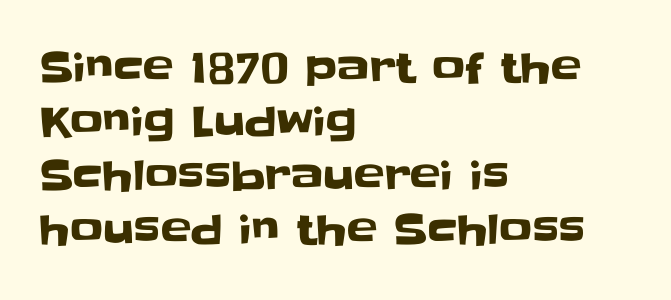
{"serif": "no", "italic": "no", "width": "normal", "stroke_contrast": "low", "x_height": "large", "monospaced": "no", "underline": "no", "align": "left", "line_spacing": "normal", "line_spacing_ratio": 1.32, "letter_spacing": "normal", "letter_spacing_em": 0.0, "glyph_px": 41}
